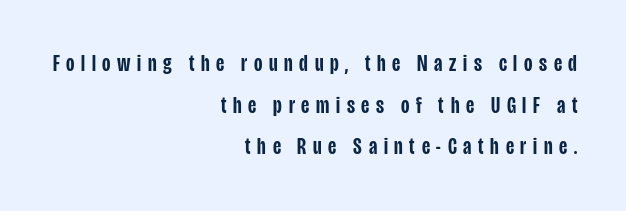
Q: Is the text bold? A: Semi-bold.
Q: Is the text italic (slanted)? A: No, it is upright.
Q: Is the text underlined? A: No.
Q: How is the paragraph aligned? A: Right-aligned.
Q: Is the spacing between letters normal or unusually wide? A: Unusually wide.
